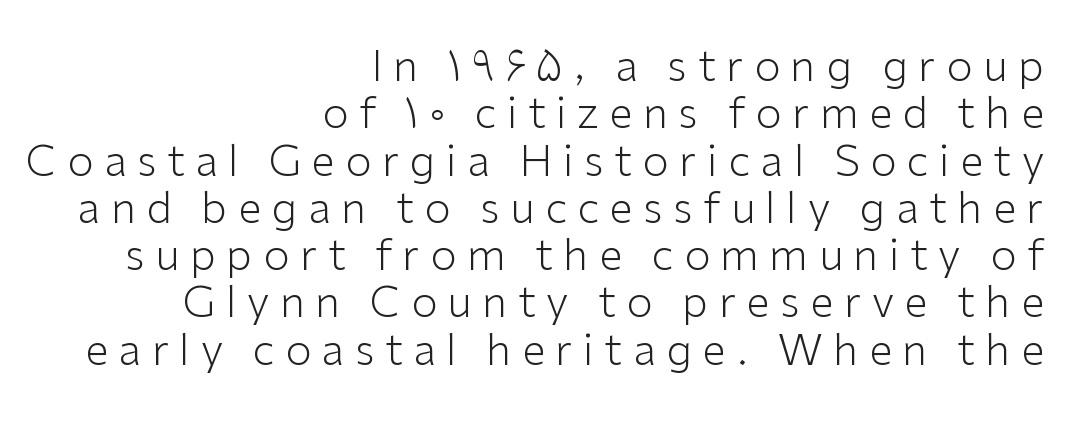
The type is letterspaced generously, with wide tracking. Vertically, the passage feels compressed, each row crowding the next. Underline: absent. Think of a printed novel: that variable character pitch is what you see here. The text block is weighted toward the right margin, trailing off unevenly leftward.
